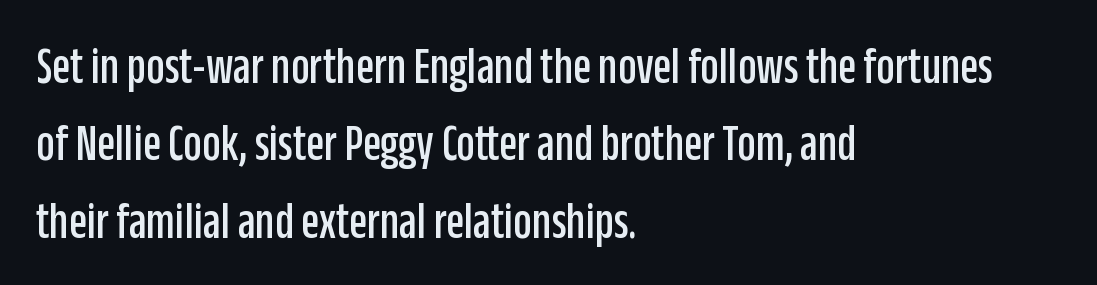
Rule under the text: the space is simply empty. One-word summary of the alignment: left. This is roman type, the default non-slanted kind. The glyphs in this specimen are sans serif. Spacing between characters is what you'd get straight out of the box.
